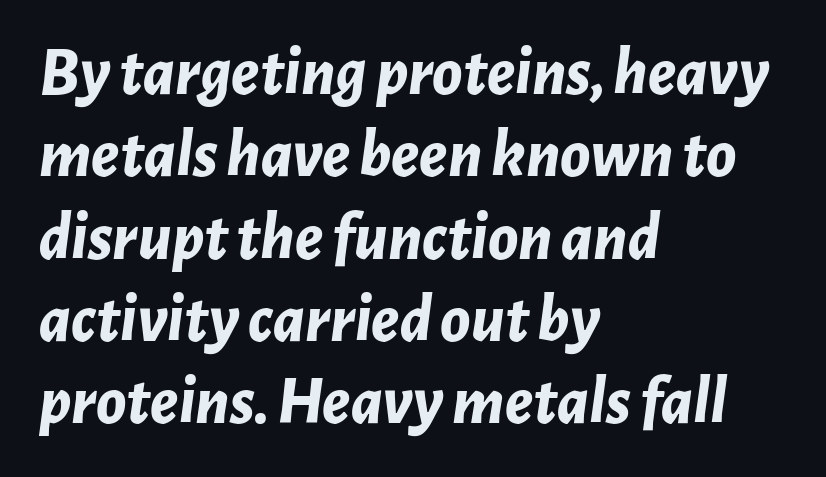
{"italic": "yes", "lean": "right", "slant_degrees": 7, "bold": "yes", "weight": "bold", "width": "normal", "stroke_contrast": "low", "x_height": "medium", "monospaced": "no", "underline": "no", "align": "left", "line_spacing_ratio": 1.21, "letter_spacing": "normal", "letter_spacing_em": 0.0, "glyph_px": 68}
